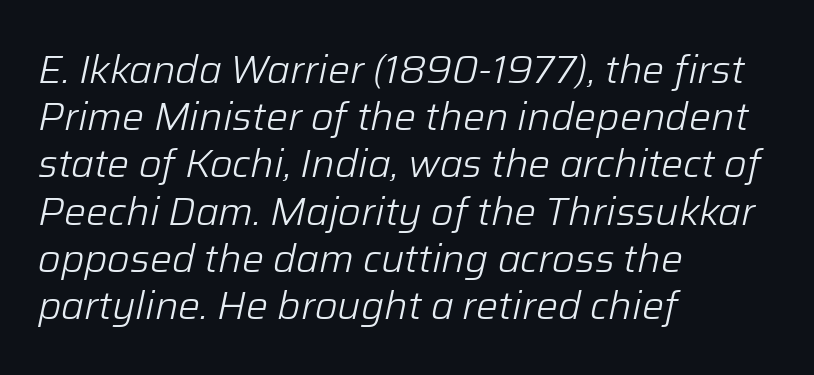
{"italic": "yes", "lean": "right", "slant_degrees": 12, "bold": "no", "weight": "light", "width": "normal", "stroke_contrast": "low", "x_height": "medium", "monospaced": "no", "underline": "no", "align": "left", "line_spacing_ratio": 1.21, "letter_spacing": "normal", "letter_spacing_em": 0.0, "glyph_px": 39}
